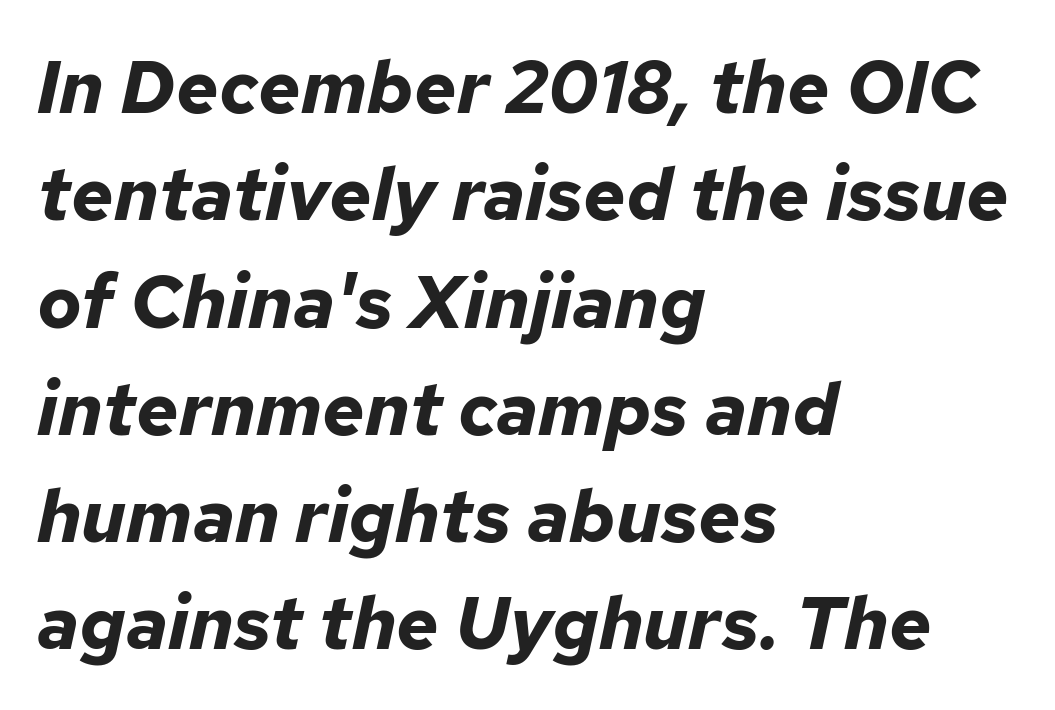
The image shows 74 px bold type, italic (leaning right); set left-aligned, normal line spacing (1.45x), normal letter spacing, not underlined; low stroke contrast and a medium x-height.
